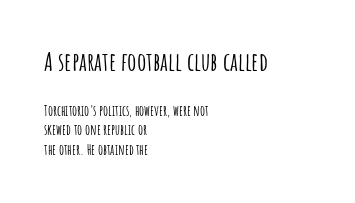
{"italic": "no", "underline": "no", "align": "left", "line_spacing": "normal", "line_spacing_ratio": 1.39, "letter_spacing": "normal", "letter_spacing_em": 0.0, "larger_block": "first", "size_ratio": 1.86, "glyph_px": 26}
